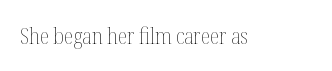
The space directly below the letters is spotless. Quick note: not italic, upright. The line texture is even and compact thanks to regular tracking. These glyphs show unthickened strokes, regular width or finer.
